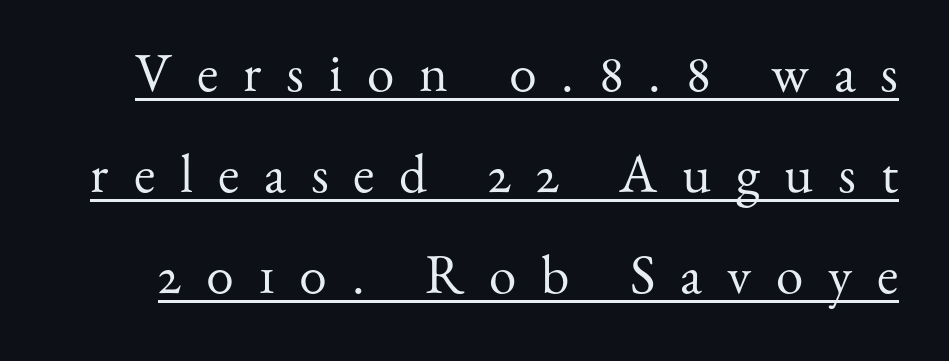
Q: Is the text bold? A: No.
Q: Is the text italic (slanted)? A: No, it is upright.
Q: Is the typeface a serif or a sans-serif typeface? A: Serif.
Q: Is the text underlined? A: Yes.
Q: Is the spacing between letters normal or unusually wide? A: Unusually wide.
Q: Width (condensed, normal, or wide)? A: Normal.
Q: Stroke contrast? A: Medium.
Q: x-height? A: Small.
Q: Monospaced? A: No.
